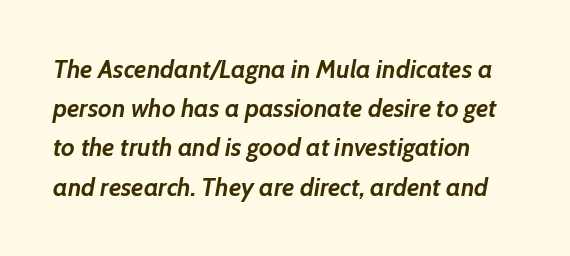
Q: Is the text bold? A: Yes.
Q: Is the text italic (slanted)? A: Yes, it leans right by about 7 degrees.
Q: Is the text underlined? A: No.
Q: Is the spacing between letters normal or unusually wide? A: Normal.
Q: Is the spacing between lines tight, normal or loose? A: Normal.
